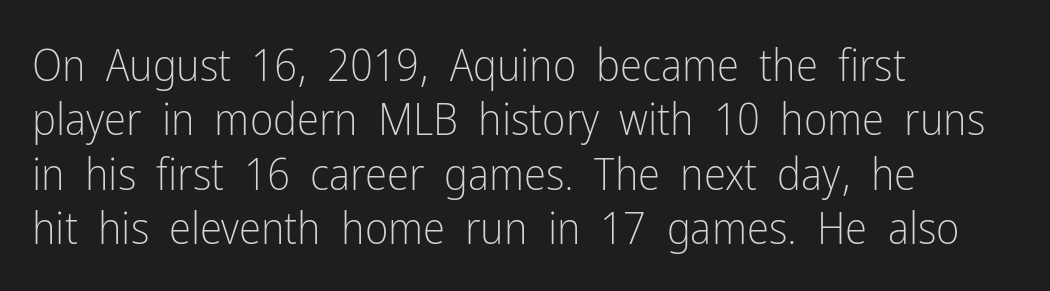
The image shows 45 px light, condensed sans-serif type, upright; set left-aligned, line spacing 1.21x, normal letter spacing, not underlined; low stroke contrast and a medium x-height.
